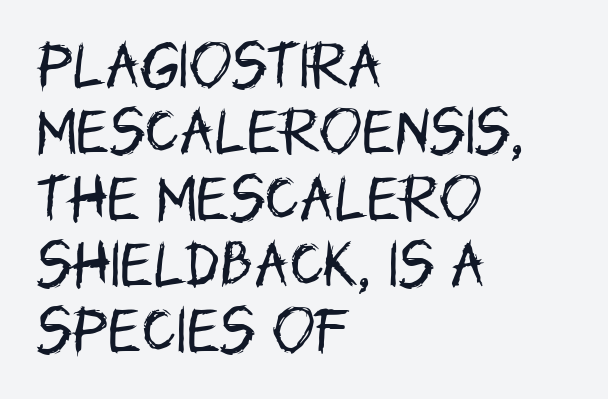
Q: Is the text bold? A: No.
Q: Is the text italic (slanted)? A: No, it is upright.
Q: Is the typeface a serif or a sans-serif typeface? A: Sans-serif.
Q: Is the text underlined? A: No.
Q: How is the paragraph aligned? A: Left-aligned.
Q: Is the spacing between letters normal or unusually wide? A: Normal.
Q: Is the spacing between lines tight, normal or loose? A: Normal.
Q: Width (condensed, normal, or wide)? A: Condensed.
Q: Stroke contrast? A: Low.
Q: x-height? A: Large.
Q: Monospaced? A: No.
